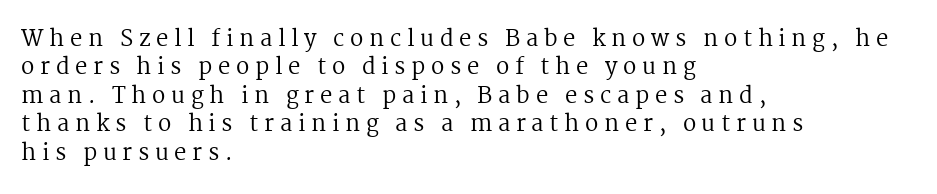
Q: Is the text bold? A: No.
Q: Is the text italic (slanted)? A: No, it is upright.
Q: Is the text underlined? A: No.
Q: How is the paragraph aligned? A: Left-aligned.
Q: Is the spacing between letters normal or unusually wide? A: Unusually wide.
Q: Is the spacing between lines tight, normal or loose? A: Normal.
